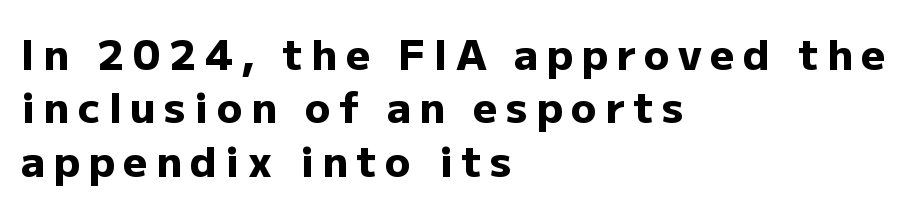
The image shows 42 px heavy sans-serif type, upright; set left-aligned, normal line spacing (1.27x), unusually wide letter spacing (+0.2 em), not underlined; low stroke contrast and a medium x-height.
